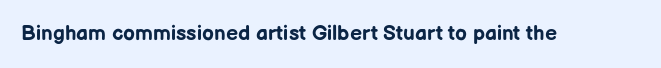
Q: Is the text bold? A: Yes.
Q: Is the text italic (slanted)? A: No, it is upright.
Q: Is the text underlined? A: No.
Q: Is the spacing between letters normal or unusually wide? A: Normal.
